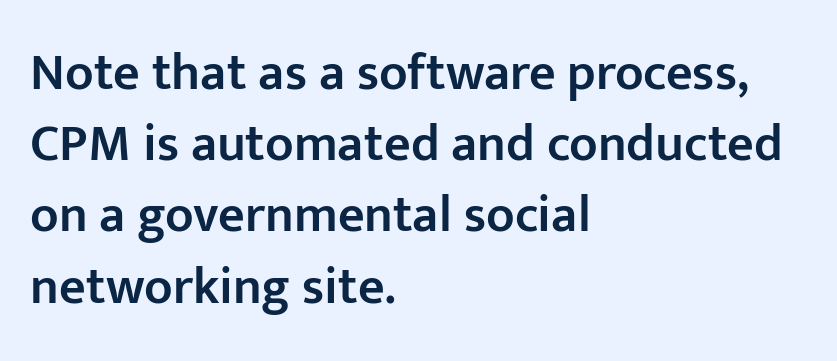
Q: Is the text bold? A: Semi-bold.
Q: Is the text italic (slanted)? A: No, it is upright.
Q: Is the typeface a serif or a sans-serif typeface? A: Sans-serif.
Q: Is the text underlined? A: No.
Q: How is the paragraph aligned? A: Left-aligned.
Q: Is the spacing between letters normal or unusually wide? A: Normal.
Q: Is the spacing between lines tight, normal or loose? A: Normal.
Q: Width (condensed, normal, or wide)? A: Normal.
Q: Stroke contrast? A: Low.
Q: x-height? A: Medium.
Q: Monospaced? A: No.
